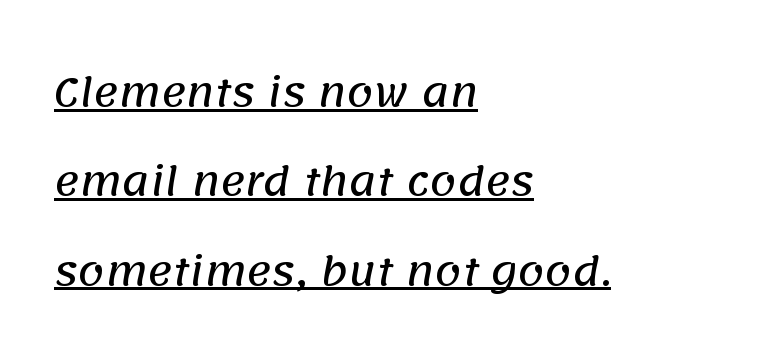
The image shows 38 px sans-serif type; set left-aligned, loose line spacing (2.35x), normal letter spacing, underlined; low stroke contrast and a large x-height.
